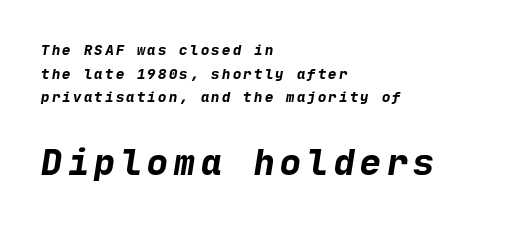
{"serif": "no", "bold": "yes", "weight": "bold", "width": "normal", "stroke_contrast": "low", "x_height": "medium", "underline": "no", "align": "left", "line_spacing": "normal", "line_spacing_ratio": 1.68, "larger_block": "second", "size_ratio": 2.5, "glyph_px": 35}
